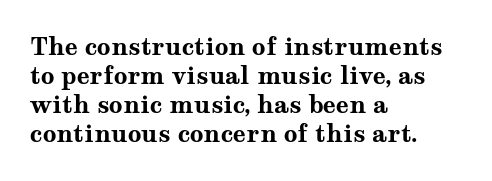
Q: Is the text bold? A: Yes.
Q: Is the text italic (slanted)? A: No, it is upright.
Q: Is the text underlined? A: No.
Q: How is the paragraph aligned? A: Left-aligned.
Q: Is the spacing between letters normal or unusually wide? A: Normal.
